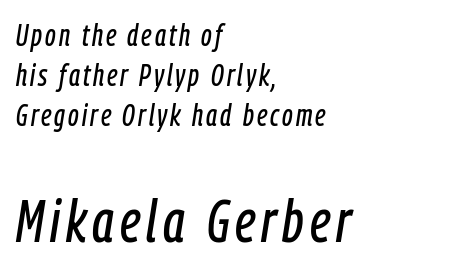
Line starts are locked; line ends wander. Vertical spacing — default. Clear beneath every line of the passage. You can tell it's italic because the verticals aren't actually vertical. Character widths vary here, with narrow letters taking less room than wide ones. Does the bottom block carry the larger type? Yes, it does.
